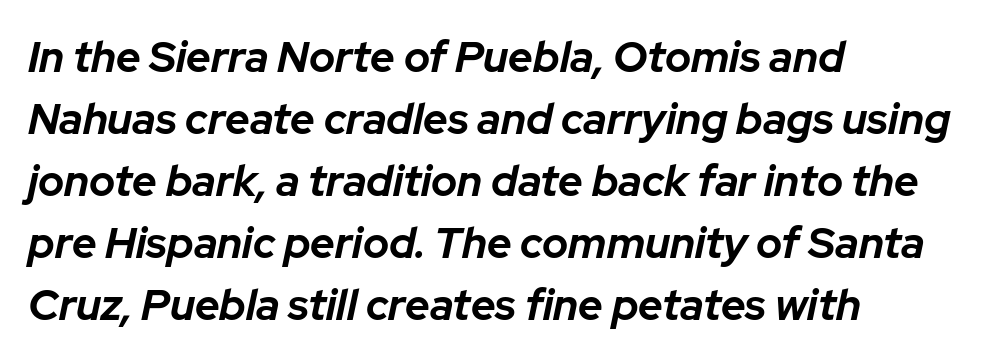
Q: Is the text bold? A: Yes.
Q: Is the text italic (slanted)? A: Yes, it leans right by about 12 degrees.
Q: Is the text underlined? A: No.
Q: How is the paragraph aligned? A: Left-aligned.
Q: Is the spacing between letters normal or unusually wide? A: Normal.
Q: Is the spacing between lines tight, normal or loose? A: Normal.
Q: Width (condensed, normal, or wide)? A: Normal.
Q: Stroke contrast? A: Low.
Q: x-height? A: Medium.
Q: Monospaced? A: No.
